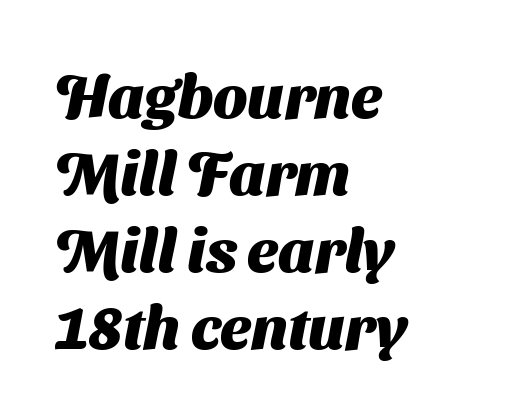
The image shows 61 px heavy sans-serif type; set left-aligned, normal line spacing (1.26x), normal letter spacing, not underlined; medium stroke contrast and a medium x-height.
